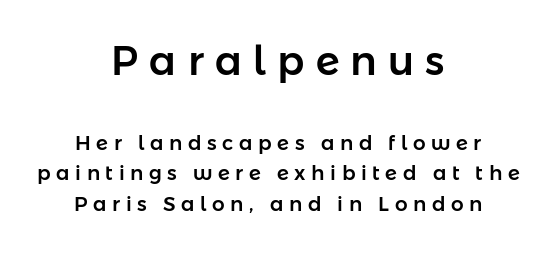
Q: Is the text italic (slanted)? A: No, it is upright.
Q: Is the typeface a serif or a sans-serif typeface? A: Sans-serif.
Q: Is the text underlined? A: No.
Q: How is the paragraph aligned? A: Centered.
Q: Is the spacing between letters normal or unusually wide? A: Unusually wide.
Q: Is the spacing between lines tight, normal or loose? A: Normal.
Q: Which block of text is set in a larger size, the first (top) or the second (bottom)? A: The first (top) one.
Q: Width (condensed, normal, or wide)? A: Normal.
Q: Stroke contrast? A: Low.
Q: x-height? A: Medium.
Q: Monospaced? A: No.
